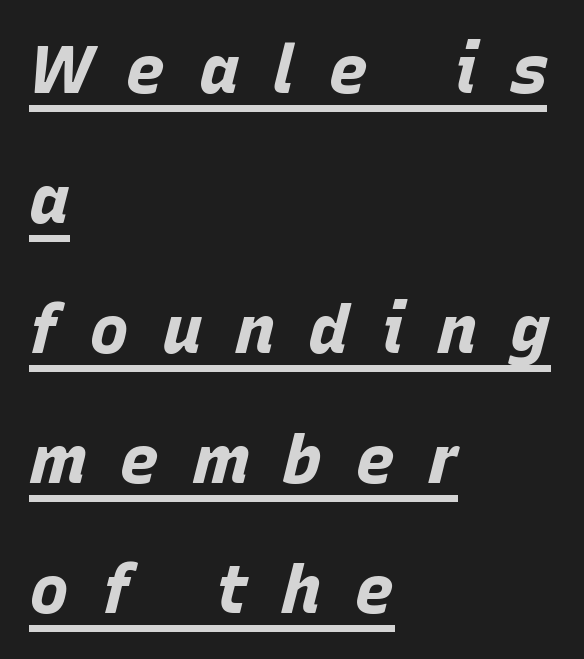
Q: Is the text bold? A: Yes.
Q: Is the text italic (slanted)? A: Yes, it leans right by about 15 degrees.
Q: Is the text underlined? A: Yes.
Q: How is the paragraph aligned? A: Left-aligned.
Q: Is the spacing between letters normal or unusually wide? A: Unusually wide.
Q: Is the spacing between lines tight, normal or loose? A: Loose.
Q: Width (condensed, normal, or wide)? A: Normal.
Q: Stroke contrast? A: Low.
Q: x-height? A: Large.
Q: Monospaced? A: No.
